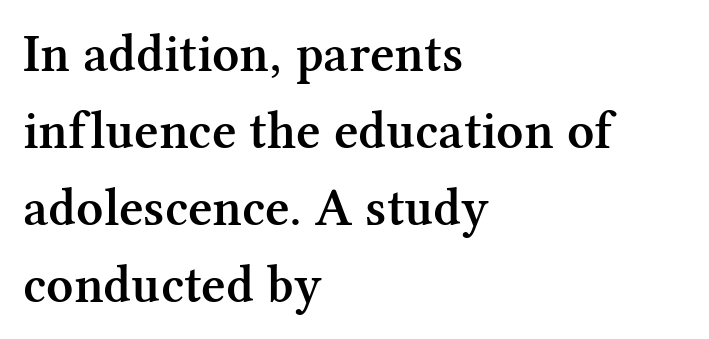
{"serif": "yes", "italic": "no", "bold": "semi", "weight": "semibold", "width": "normal", "stroke_contrast": "medium", "x_height": "medium", "monospaced": "no", "underline": "no", "align": "left", "line_spacing": "normal", "line_spacing_ratio": 1.45, "letter_spacing": "normal", "letter_spacing_em": 0.0, "glyph_px": 53}
